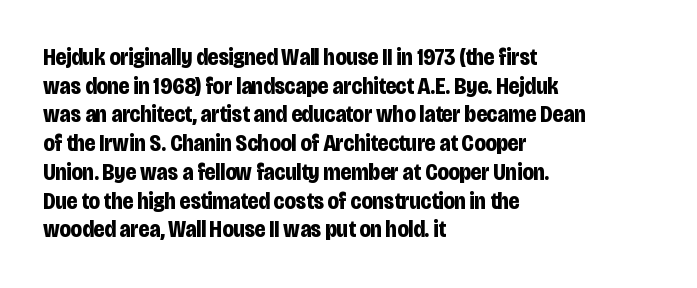
In CSS terms this would be text-align: left. On the weight axis this lands at bold, roughly 700. No word sits above an underline. Regarding leading, the lines here are spaced in the standard way. Quick note: not italic, upright. Glyph-to-glyph distance matches everyday printed text.
